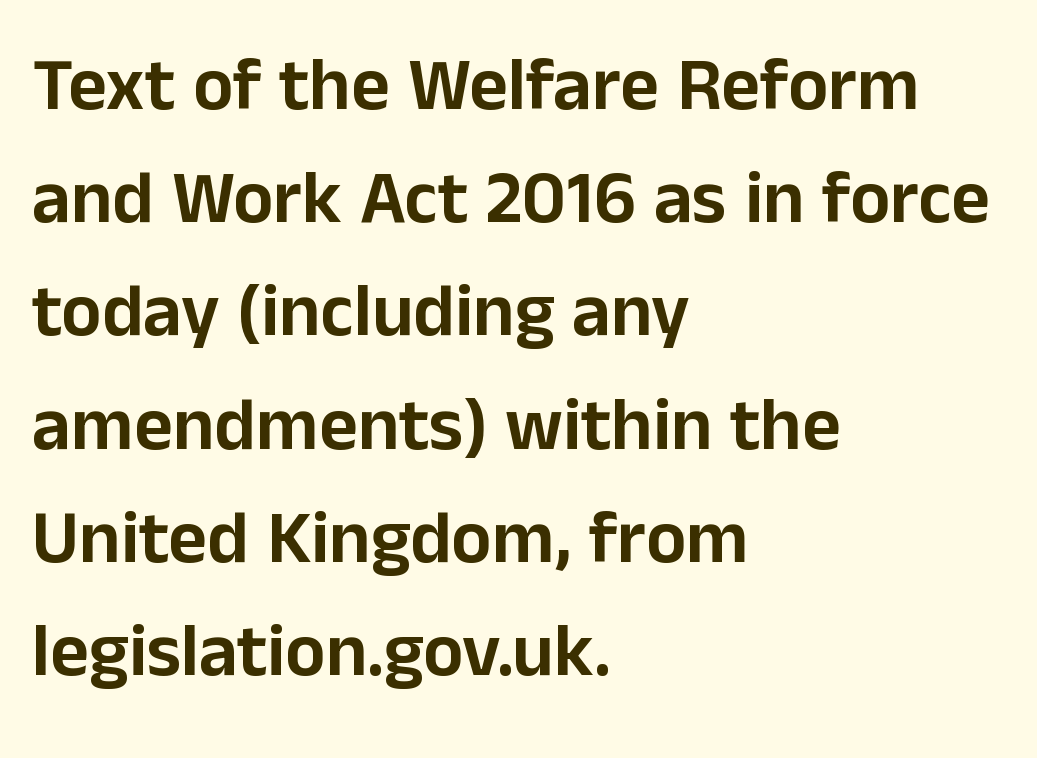
The image shows 75 px sans-serif type, upright; set left-aligned, normal line spacing (1.51x), normal letter spacing, not underlined; low stroke contrast and a medium x-height.
